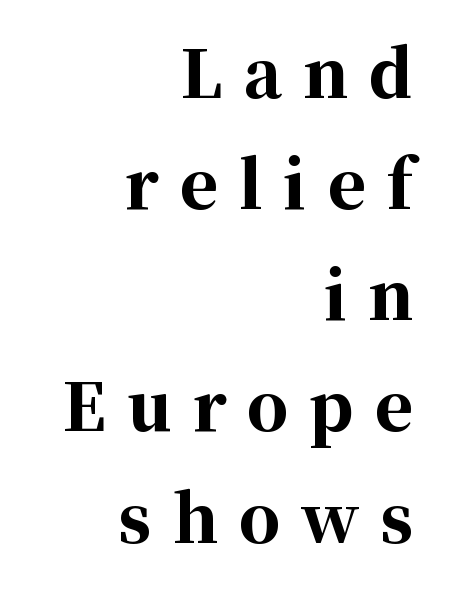
The face used here is proportionally spaced, like ordinary book or web type. Caption: multi-line text, flush right, ragged left. The lettering holds an erect, upright posture throughout. Bold? Absolutely — the strokes are thick and heavy. The string is rendered with underlining switched off.
